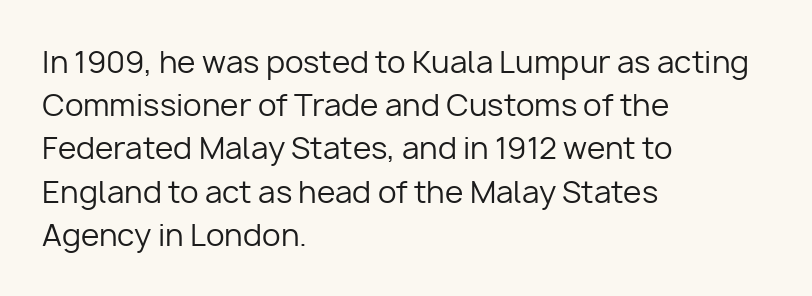
{"serif": "no", "italic": "no", "bold": "no", "weight": "regular", "width": "normal", "stroke_contrast": "low", "x_height": "medium", "monospaced": "no", "underline": "no", "align": "left", "line_spacing": "normal", "line_spacing_ratio": 1.44, "letter_spacing": "normal", "letter_spacing_em": 0.0, "glyph_px": 30}
